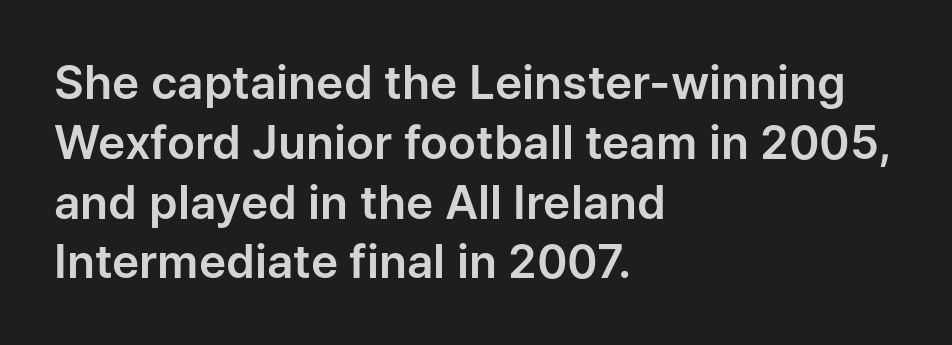
{"serif": "no", "italic": "no", "width": "normal", "stroke_contrast": "low", "x_height": "medium", "monospaced": "no", "underline": "no", "align": "left", "line_spacing": "normal", "line_spacing_ratio": 1.3, "letter_spacing": "normal", "letter_spacing_em": 0.0, "glyph_px": 46}
